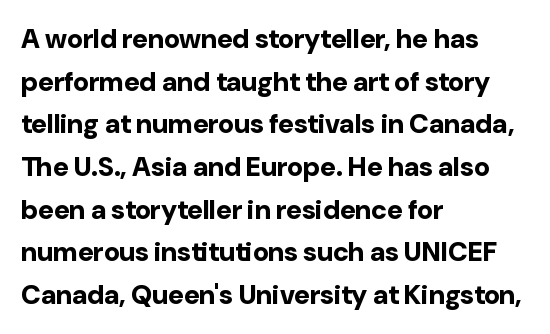
The image shows 27 px bold type, upright; set left-aligned, normal line spacing (1.58x), normal letter spacing, not underlined.
